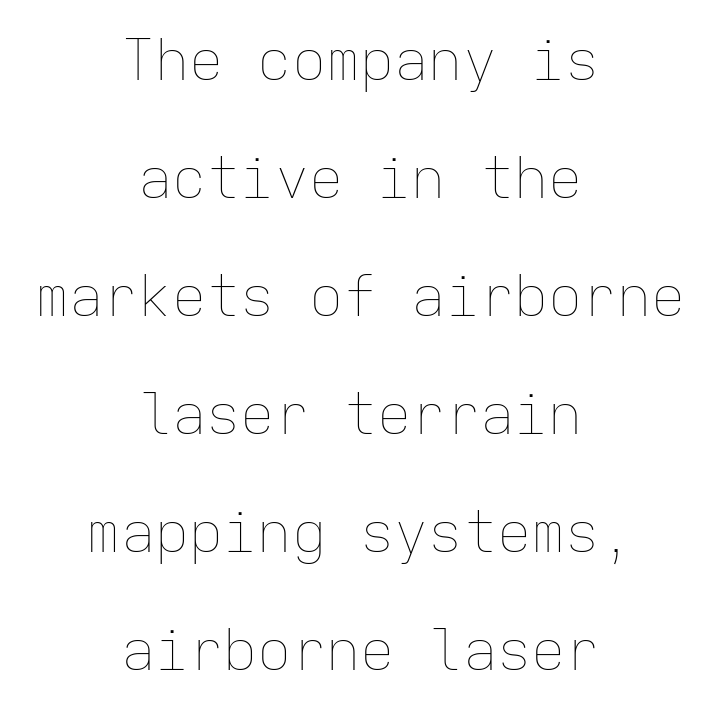
{"italic": "no", "bold": "no", "weight": "thin", "width": "normal", "stroke_contrast": "low", "x_height": "medium", "monospaced": "yes", "underline": "no", "align": "center", "line_spacing": "loose", "line_spacing_ratio": 2.07, "letter_spacing": "normal", "letter_spacing_em": 0.0, "glyph_px": 57}
